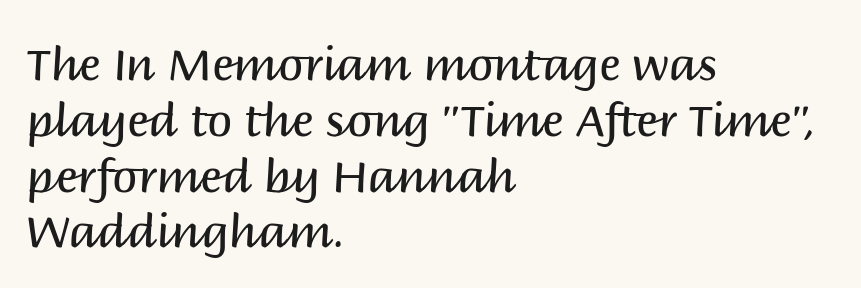
{"serif": "no", "bold": "no", "weight": "regular", "width": "normal", "stroke_contrast": "medium", "x_height": "large", "monospaced": "no", "underline": "no", "align": "left", "line_spacing_ratio": 1.24, "letter_spacing": "normal", "letter_spacing_em": 0.0, "glyph_px": 45}
